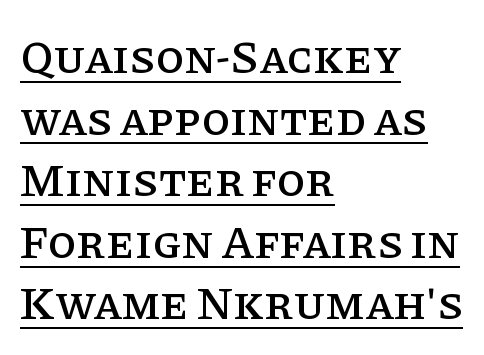
One glance says typical: line gaps are just what's usual. The passage shown has conventional tracking throughout. The lettering is marked with a stroke running underneath it. One-word summary of the alignment: left. Font category for this specimen: serif.
